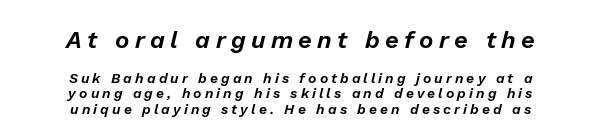
Does the lettering tilt? It does — this is italic. The letterforms stand isolated, each surrounded by extra space. Leading: reduced. Check under the words: just untouched page.
